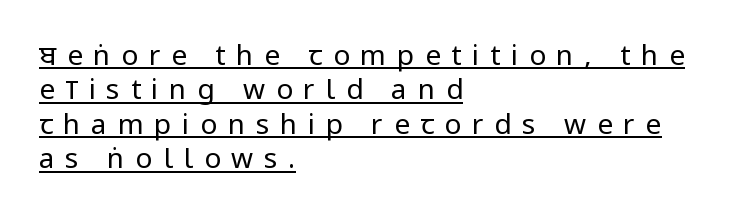
Q: Is the text bold? A: No.
Q: Is the text italic (slanted)? A: No, it is upright.
Q: Is the typeface a serif or a sans-serif typeface? A: Sans-serif.
Q: Is the text underlined? A: Yes.
Q: How is the paragraph aligned? A: Left-aligned.
Q: Is the spacing between letters normal or unusually wide? A: Unusually wide.
Q: Width (condensed, normal, or wide)? A: Condensed.
Q: Stroke contrast? A: Low.
Q: x-height? A: Large.
Q: Monospaced? A: No.
